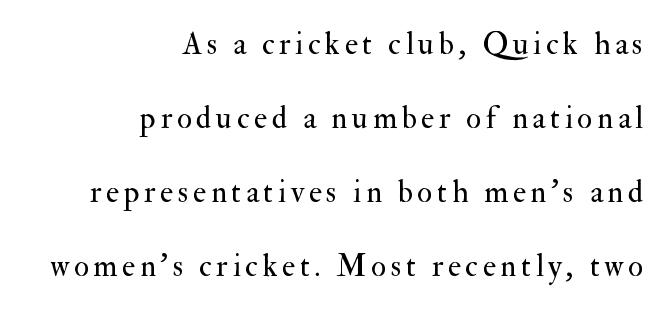
The image shows 31 px regular-weight serif type, upright; set right-aligned, loose line spacing (2.39x), not underlined; medium stroke contrast and a small x-height.
